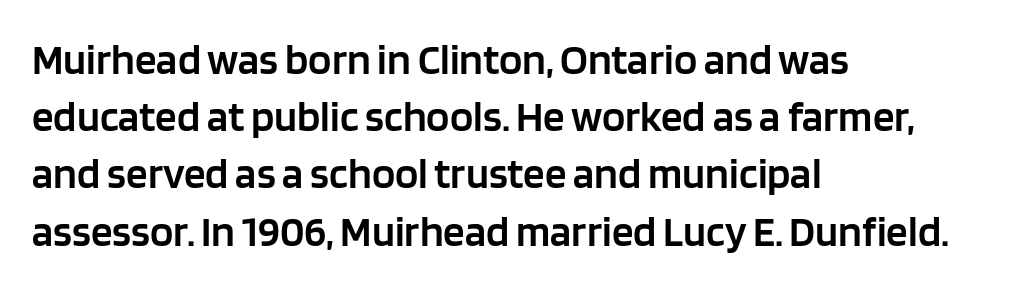
{"serif": "no", "italic": "no", "bold": "semi", "weight": "semibold", "width": "normal", "stroke_contrast": "low", "x_height": "large", "monospaced": "no", "underline": "no", "align": "left", "line_spacing": "normal", "line_spacing_ratio": 1.33, "letter_spacing": "normal", "letter_spacing_em": 0.0, "glyph_px": 43}
